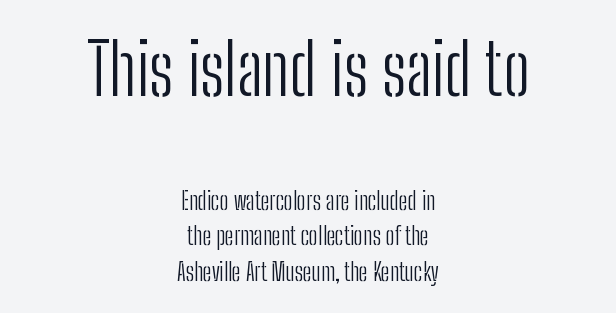
The image shows 71 px light, condensed sans-serif type, upright; set centered, normal line spacing (1.46x), normal letter spacing, not underlined; the first (top) block is 2.96x larger; low stroke contrast and a medium x-height.
